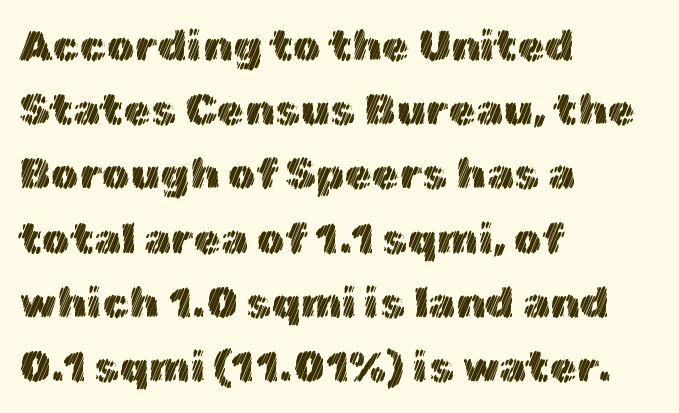
The image shows 44 px text type, upright; set left-aligned, normal line spacing (1.46x), normal letter spacing, not underlined; a medium x-height.
